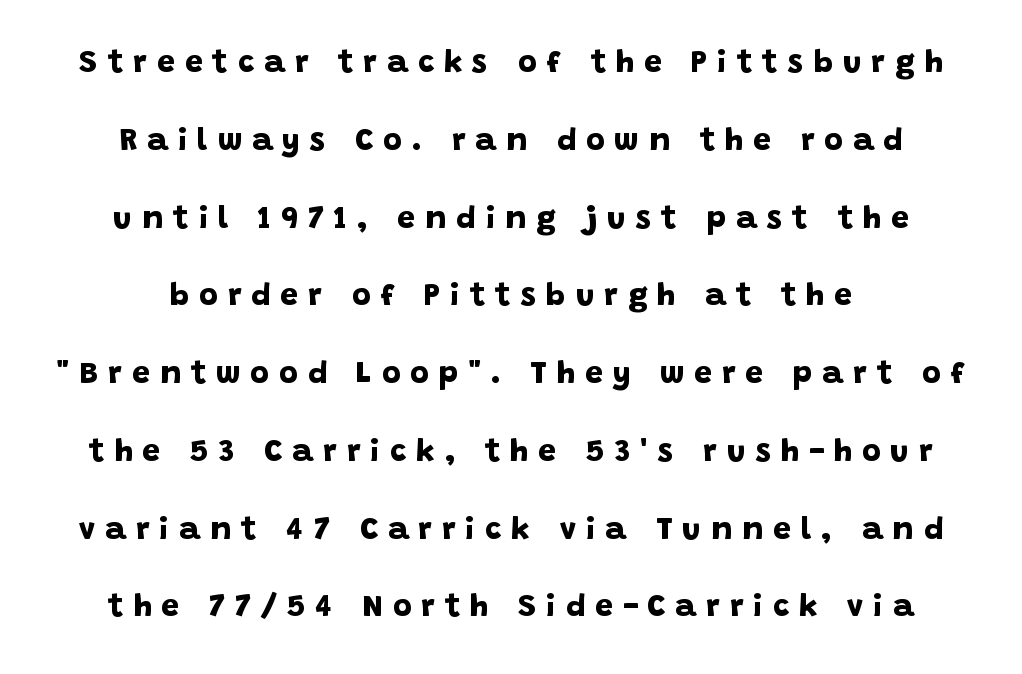
Only glyphs here, with clear space below each row. What kind of face is this? One without serifs — a sans. Thick stems and heavy bowls — unmistakably bold. Does extra space separate the letters? Yes, quite a lot of it. Reading down the block, each line starts at a different indent, mirrored at its end.
